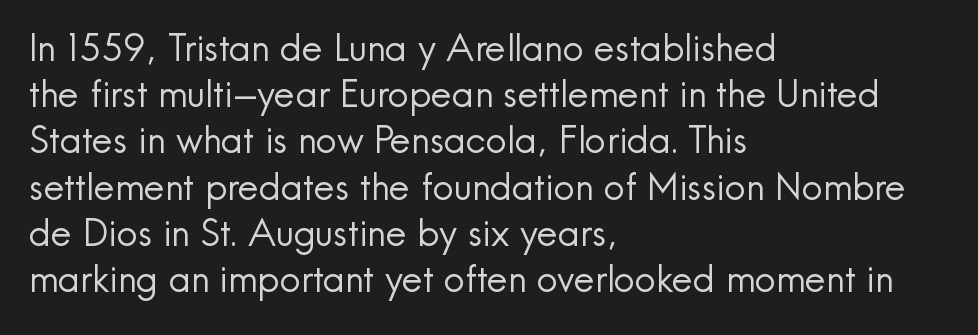
{"serif": "no", "italic": "no", "bold": "no", "weight": "regular", "width": "normal", "x_height": "small", "monospaced": "no", "underline": "no", "align": "left", "line_spacing": "normal", "line_spacing_ratio": 1.25, "letter_spacing": "normal", "letter_spacing_em": 0.0, "glyph_px": 37}
